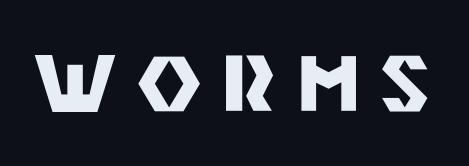
Q: Is the text bold? A: Yes.
Q: Is the text italic (slanted)? A: No, it is upright.
Q: Is the typeface a serif or a sans-serif typeface? A: Sans-serif.
Q: Is the text underlined? A: No.
Q: Is the spacing between letters normal or unusually wide? A: Unusually wide.
Q: Width (condensed, normal, or wide)? A: Normal.
Q: Stroke contrast? A: Medium.
Q: x-height? A: Large.
Q: Monospaced? A: No.
